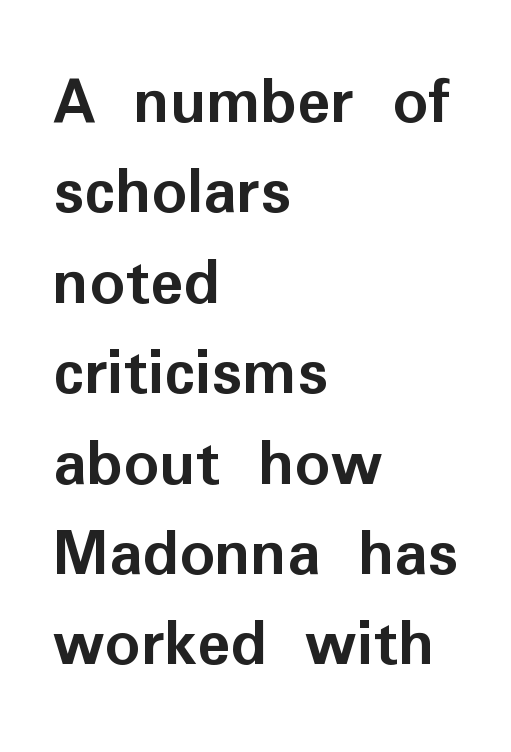
Q: Is the text bold? A: Yes.
Q: Is the text italic (slanted)? A: No, it is upright.
Q: Is the typeface a serif or a sans-serif typeface? A: Sans-serif.
Q: Is the text underlined? A: No.
Q: How is the paragraph aligned? A: Left-aligned.
Q: Is the spacing between letters normal or unusually wide? A: Normal.
Q: Is the spacing between lines tight, normal or loose? A: Normal.
Q: Width (condensed, normal, or wide)? A: Normal.
Q: Stroke contrast? A: Low.
Q: x-height? A: Medium.
Q: Monospaced? A: No.
